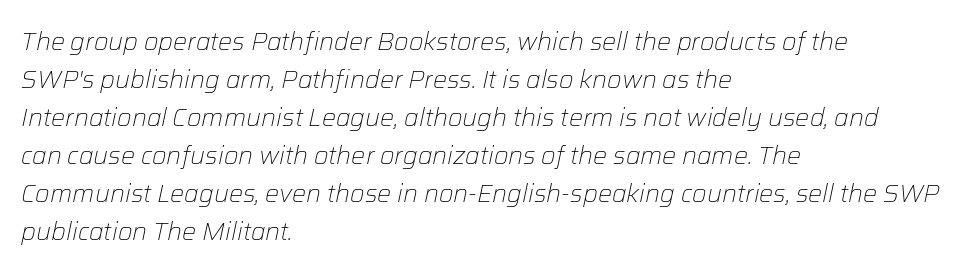
The image shows 25 px text type, italic (leaning right); set left-aligned, normal line spacing (1.52x), normal letter spacing, not underlined.
